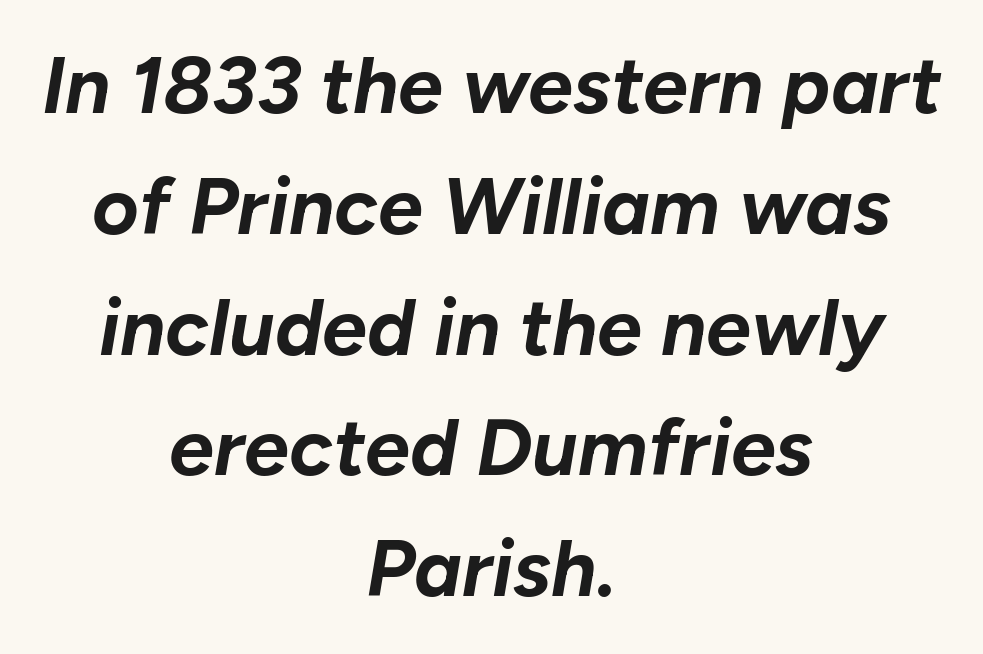
Q: Is the text bold? A: Yes.
Q: Is the text italic (slanted)? A: Yes, it leans right by about 10 degrees.
Q: Is the text underlined? A: No.
Q: How is the paragraph aligned? A: Centered.
Q: Is the spacing between letters normal or unusually wide? A: Normal.
Q: Is the spacing between lines tight, normal or loose? A: Normal.
Q: Width (condensed, normal, or wide)? A: Normal.
Q: Stroke contrast? A: Low.
Q: x-height? A: Medium.
Q: Monospaced? A: No.
